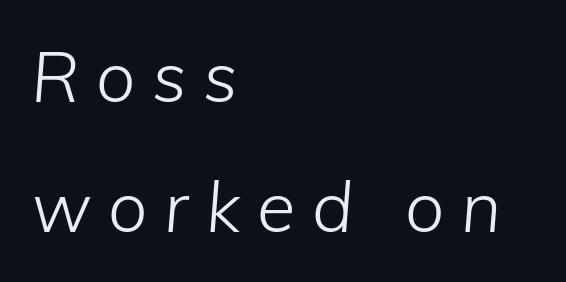
The image shows 70 px light type, italic (leaning right); set left-aligned, line spacing 1.86x, unusually wide letter spacing (+0.24 em), not underlined; low stroke contrast and a medium x-height.
